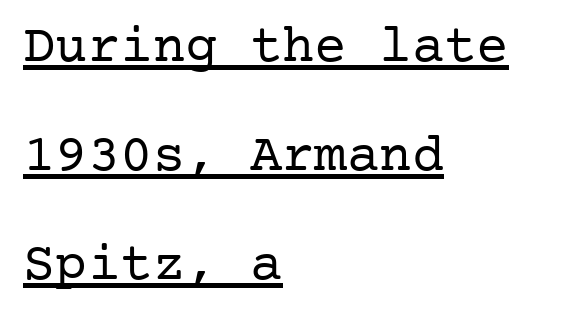
Q: Is the text bold? A: No.
Q: Is the text italic (slanted)? A: No, it is upright.
Q: Is the typeface a serif or a sans-serif typeface? A: Serif.
Q: Is the text underlined? A: Yes.
Q: How is the paragraph aligned? A: Left-aligned.
Q: Is the spacing between letters normal or unusually wide? A: Normal.
Q: Is the spacing between lines tight, normal or loose? A: Loose.
Q: Width (condensed, normal, or wide)? A: Normal.
Q: Stroke contrast? A: Low.
Q: x-height? A: Medium.
